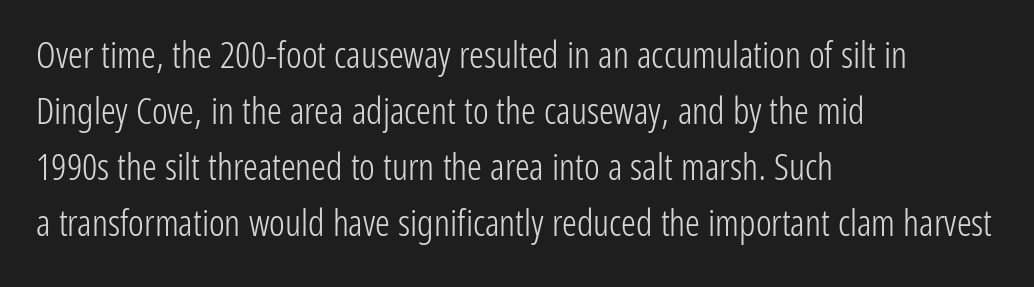
{"serif": "no", "italic": "no", "bold": "no", "weight": "light", "width": "condensed", "stroke_contrast": "low", "x_height": "medium", "monospaced": "no", "underline": "no", "align": "left", "line_spacing": "normal", "line_spacing_ratio": 1.51, "letter_spacing": "normal", "letter_spacing_em": 0.0, "glyph_px": 37}
